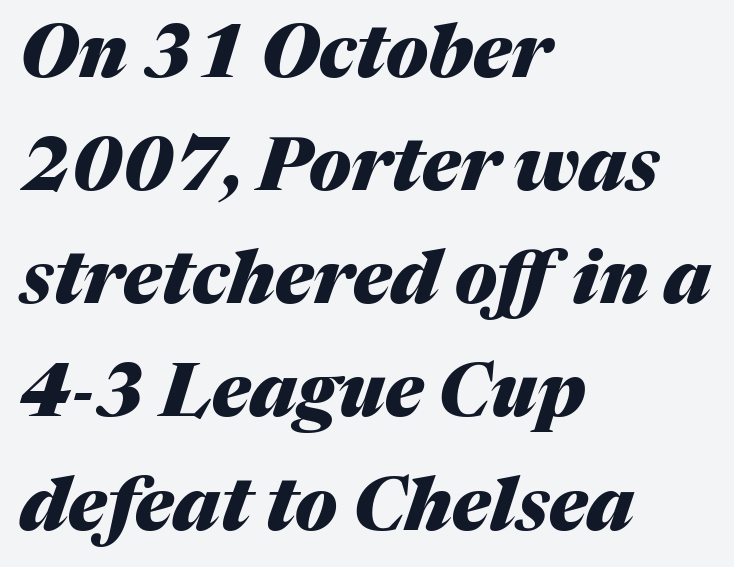
The image shows 73 px heavy type, italic (leaning right); set left-aligned, normal line spacing (1.55x), normal letter spacing, not underlined; medium stroke contrast and a medium x-height.
